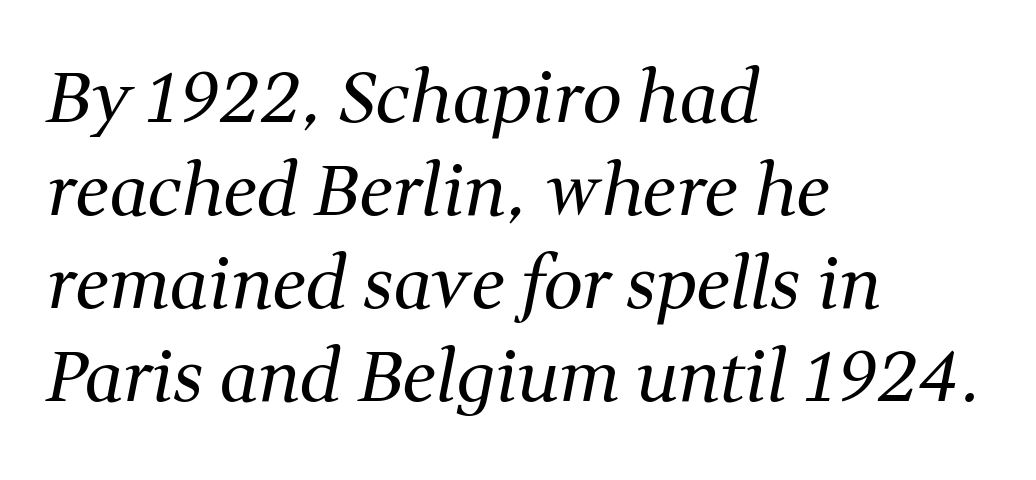
In terms of leading, this rendering sits right in the middle. The strokes carry an ordinary text weight at most. Type style note: has serifs. Typeset ragged right — the left edge is the straight one.
